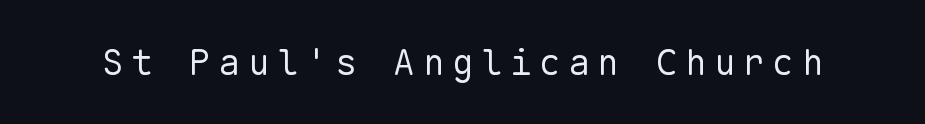
Each letter, wide or thin by design, is forced into the same width here. The letterforms sit at book weight or below. Type without underlining. The glyphs in this specimen are sans serif. Ordinary non-slanted type is in use. Observe the wide spacing: letters keep a clear distance from each other.
